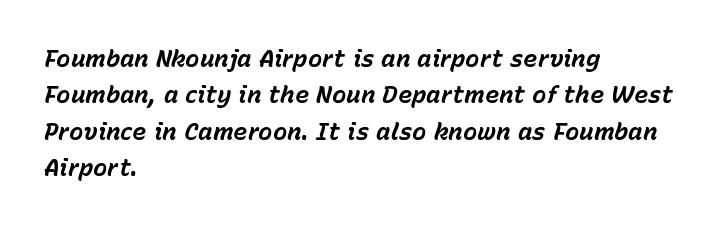
Q: Is the text bold? A: Yes.
Q: Is the text italic (slanted)? A: Yes, it leans right by about 15 degrees.
Q: Is the text underlined? A: No.
Q: How is the paragraph aligned? A: Left-aligned.
Q: Is the spacing between letters normal or unusually wide? A: Normal.
Q: Is the spacing between lines tight, normal or loose? A: Normal.
